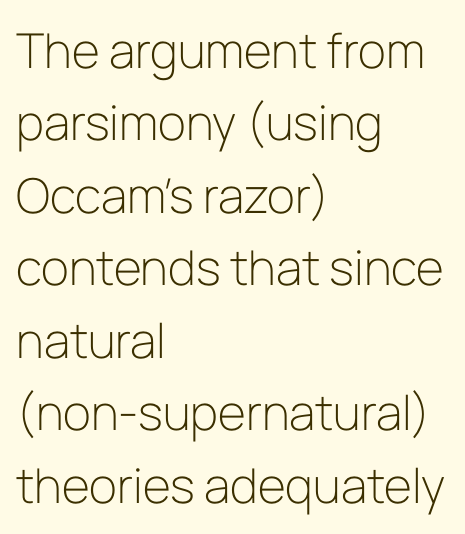
Baseline-to-baseline distance is the conventional proportion of letter height. Notice how the passage keeps a crisp vertical edge on the left only. You can tell it's not italic because the verticals are truly vertical. The face used here is proportionally spaced, like ordinary book or web type. The space directly below the letters is spotless. The typeface has the unassuming heft of standard copy or less.
